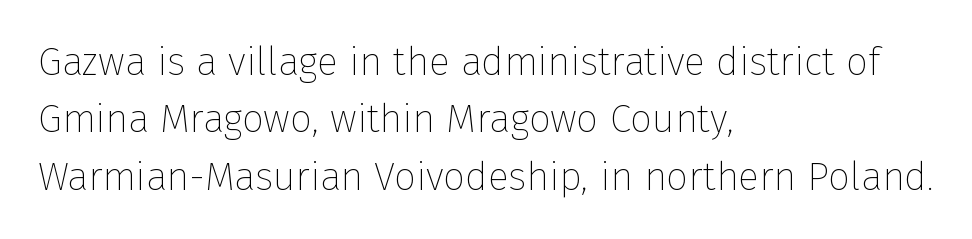
Each word holds together tightly as a unit, with standard inter-letter gaps. The letters advance in unequal steps, a hallmark of proportional type. A bare baseline throughout the passage. Whoever set this chose a conventional vertical rhythm. Alignment: flush left.
